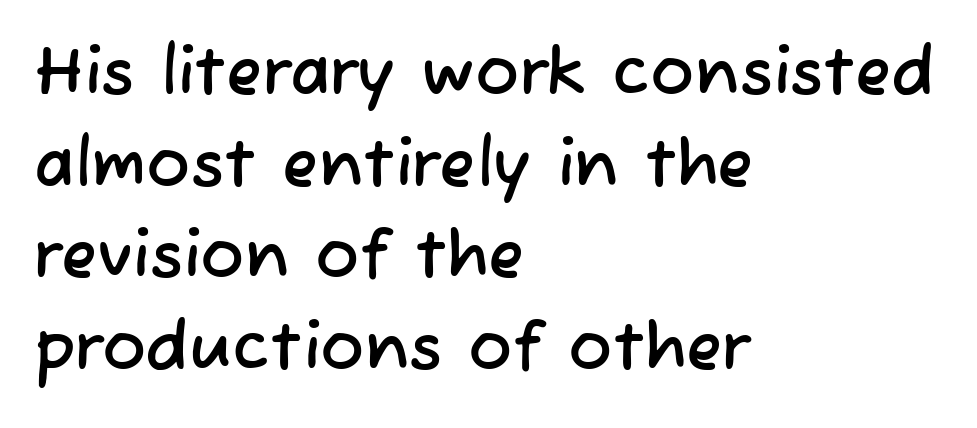
The image shows 66 px sans-serif type; set left-aligned, normal line spacing (1.39x), normal letter spacing, not underlined; low stroke contrast and a medium x-height.
